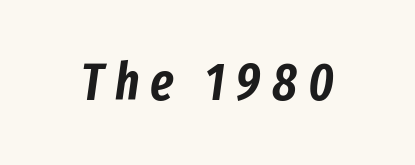
{"italic": "yes", "lean": "right", "slant_degrees": 8, "width": "condensed", "stroke_contrast": "low", "x_height": "medium", "monospaced": "no", "underline": "no", "letter_spacing": "wide", "letter_spacing_em": 0.21, "glyph_px": 52}
